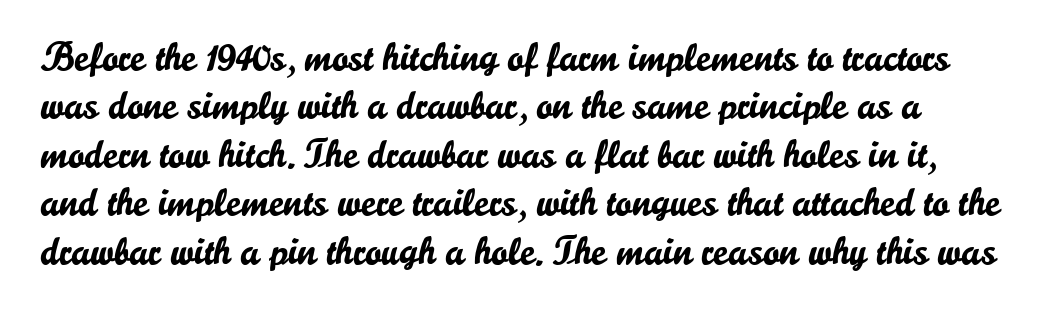
The image shows 40 px sans-serif type; set line spacing 1.21x, normal letter spacing, not underlined; low stroke contrast and a small x-height.
